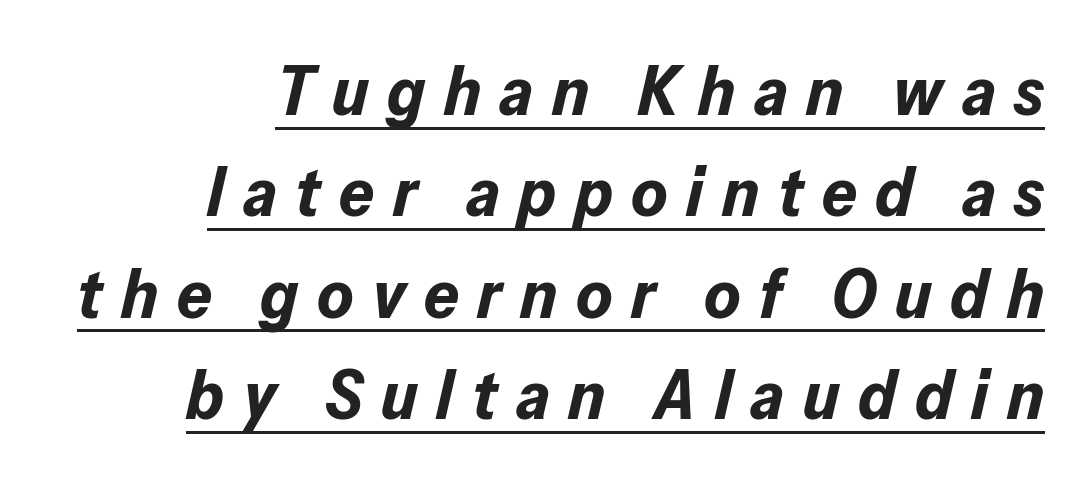
The image shows 69 px bold type, italic (leaning right); set right-aligned, normal line spacing (1.47x), unusually wide letter spacing (+0.27 em), underlined; low stroke contrast and a medium x-height.
